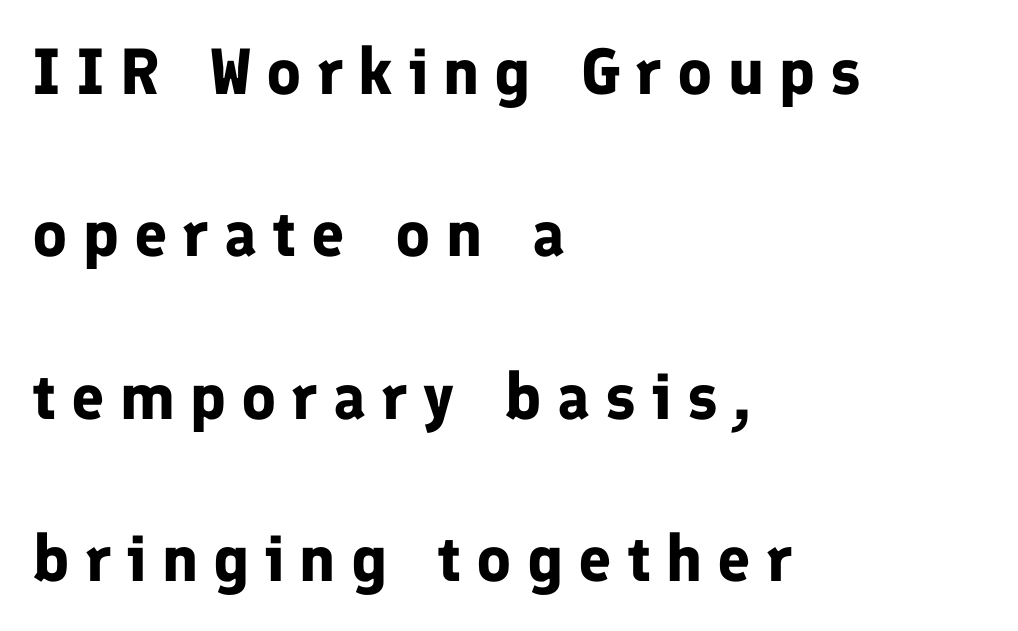
{"serif": "no", "italic": "no", "bold": "yes", "weight": "bold", "width": "normal", "stroke_contrast": "low", "x_height": "medium", "monospaced": "no", "underline": "no", "align": "left", "line_spacing": "loose", "line_spacing_ratio": 2.5, "letter_spacing": "wide", "letter_spacing_em": 0.23, "glyph_px": 65}
